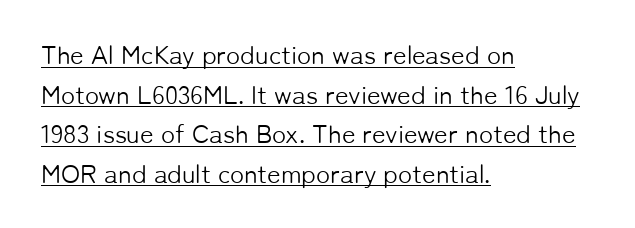
Q: Is the text bold? A: No.
Q: Is the text italic (slanted)? A: No, it is upright.
Q: Is the text underlined? A: Yes.
Q: How is the paragraph aligned? A: Left-aligned.
Q: Is the spacing between letters normal or unusually wide? A: Normal.
Q: Is the spacing between lines tight, normal or loose? A: Normal.
